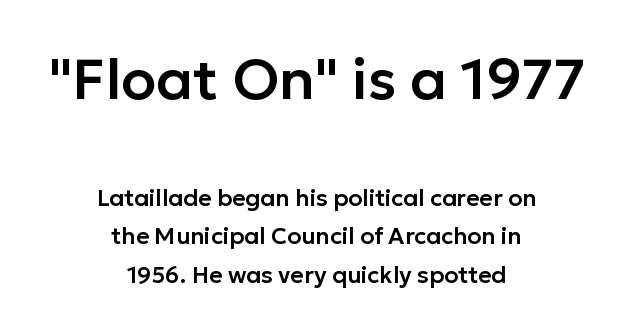
{"serif": "no", "italic": "no", "width": "normal", "stroke_contrast": "low", "x_height": "medium", "monospaced": "no", "underline": "no", "align": "center", "line_spacing": "normal", "line_spacing_ratio": 1.66, "letter_spacing": "normal", "letter_spacing_em": 0.0, "larger_block": "first", "size_ratio": 2.48, "glyph_px": 57}
